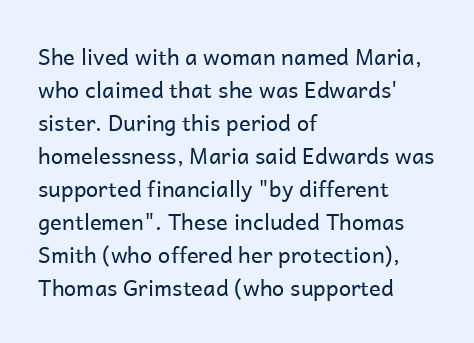
In terms of leading, this rendering sits right in the middle. Quick note: not italic, upright. Stems here are at most as thick as an everyday book face. Letter spacing: default.
